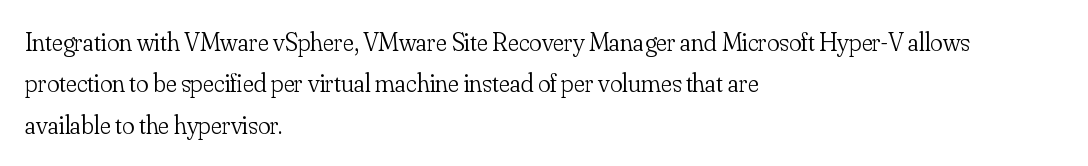
Q: Is the text bold? A: No.
Q: Is the text italic (slanted)? A: No, it is upright.
Q: Is the text underlined? A: No.
Q: How is the paragraph aligned? A: Left-aligned.
Q: Is the spacing between letters normal or unusually wide? A: Normal.
Q: Is the spacing between lines tight, normal or loose? A: Normal.
